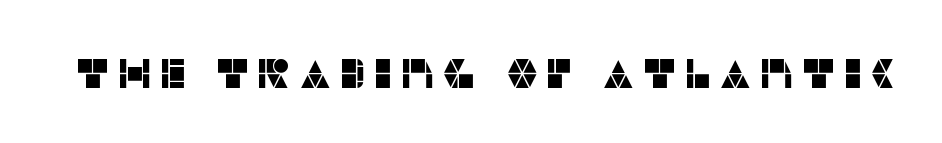
The image shows 42 px sans-serif type, upright; set not underlined; low stroke contrast and a large x-height.
